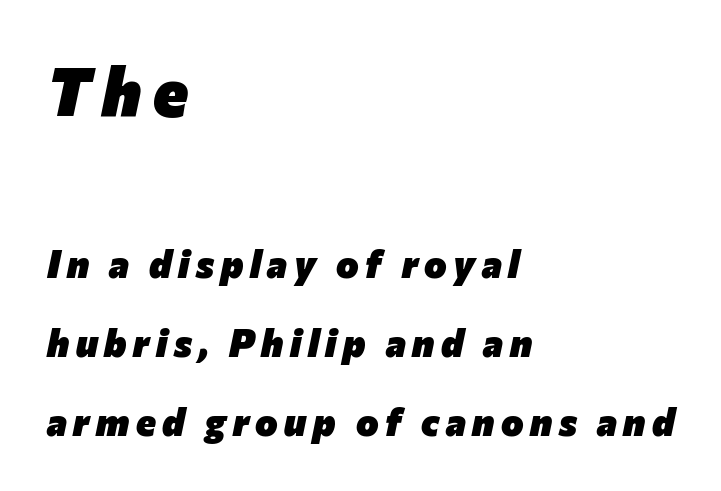
Q: Is the text bold? A: Yes.
Q: Is the text italic (slanted)? A: Yes, it leans right by about 12 degrees.
Q: Is the text underlined? A: No.
Q: How is the paragraph aligned? A: Left-aligned.
Q: Is the spacing between lines tight, normal or loose? A: Loose.
Q: Which block of text is set in a larger size, the first (top) or the second (bottom)? A: The first (top) one.
Q: Width (condensed, normal, or wide)? A: Normal.
Q: Stroke contrast? A: Low.
Q: x-height? A: Medium.
Q: Monospaced? A: No.
